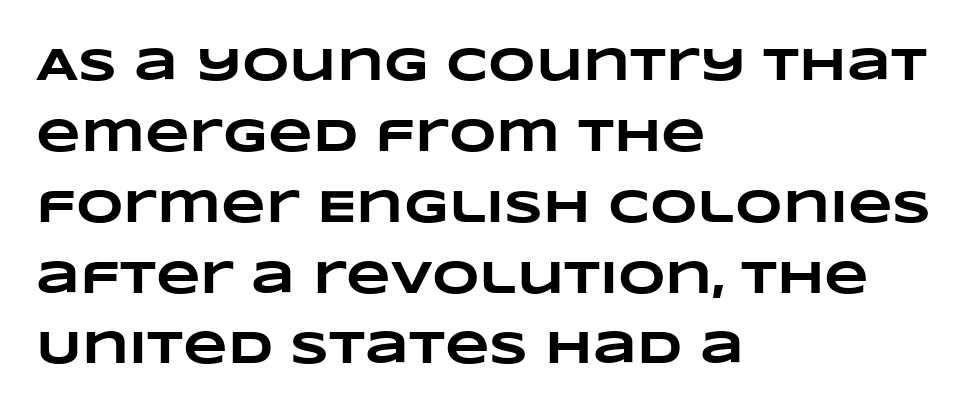
Q: Is the text bold? A: Yes.
Q: Is the text underlined? A: No.
Q: How is the paragraph aligned? A: Left-aligned.
Q: Is the spacing between letters normal or unusually wide? A: Normal.
Q: Is the spacing between lines tight, normal or loose? A: Normal.
Q: Width (condensed, normal, or wide)? A: Wide.
Q: Stroke contrast? A: Low.
Q: x-height? A: Large.
Q: Monospaced? A: No.
